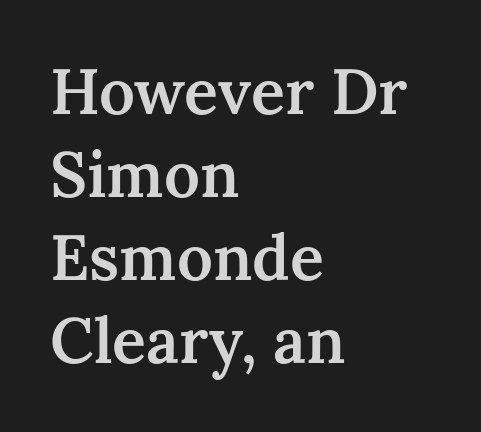
Think of a printed novel: that variable character pitch is what you see here. Normally led — the rows are evenly, conventionally spaced. Tracking value appears to be zero — textbook default spacing. This sample is left-justified, so line endings fall wherever the words run out. This rendering employs a face with finishing strokes, i.e., a serif. The glyphs have the mass of a demibold cut, below bold.
